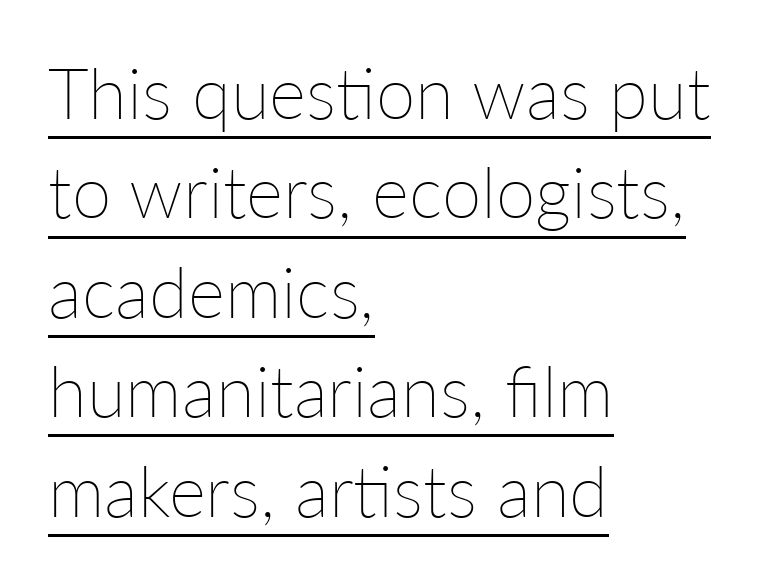
Q: Is the text bold? A: No.
Q: Is the text italic (slanted)? A: No, it is upright.
Q: Is the text underlined? A: Yes.
Q: How is the paragraph aligned? A: Left-aligned.
Q: Is the spacing between letters normal or unusually wide? A: Normal.
Q: Is the spacing between lines tight, normal or loose? A: Normal.
Q: Width (condensed, normal, or wide)? A: Normal.
Q: Stroke contrast? A: Low.
Q: x-height? A: Medium.
Q: Monospaced? A: No.
